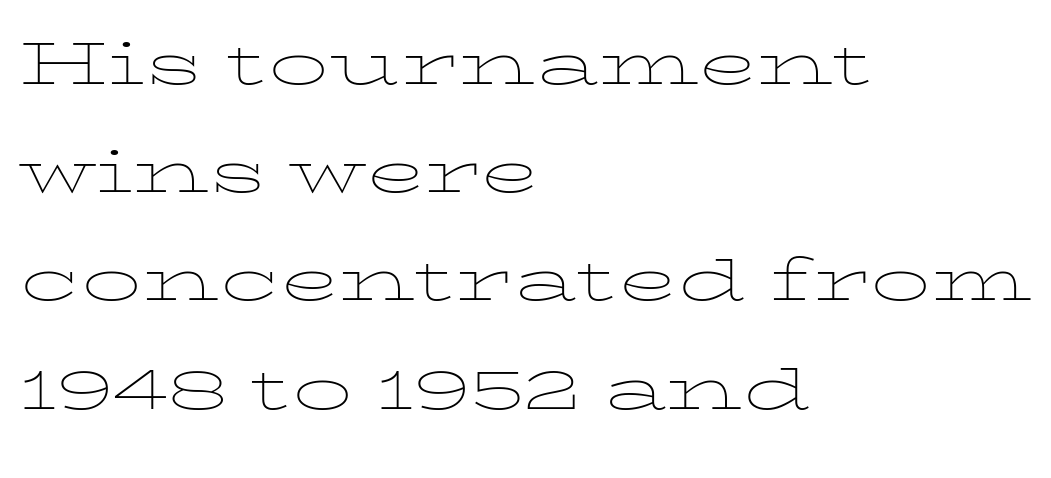
The image shows 79 px thin, wide type, upright; set left-aligned, normal line spacing (1.37x), normal letter spacing, not underlined; low stroke contrast and a medium x-height.
